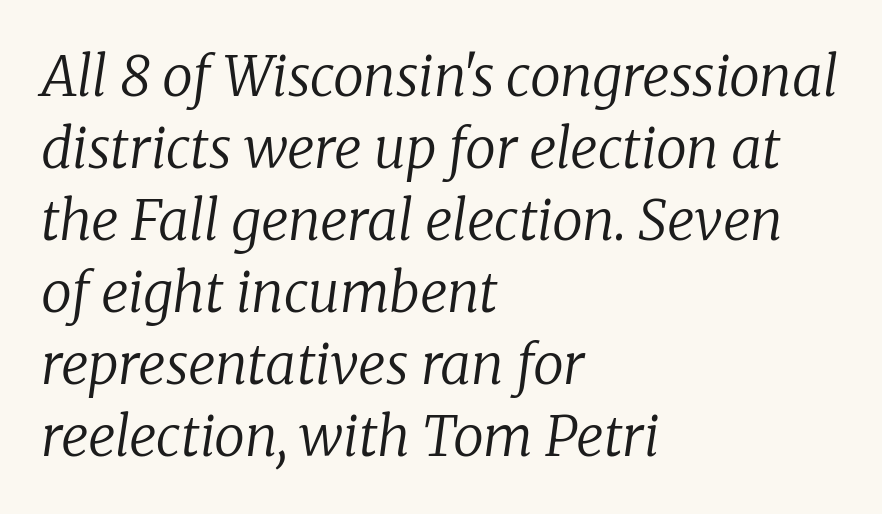
Visually the block forms a straight wall on the left and a jagged coastline on the right. Inter-character spacing is left at the font's built-in metrics. The rendering shows small feet on the letterforms — a serif design. Think of a printed novel: that variable character pitch is what you see here.
